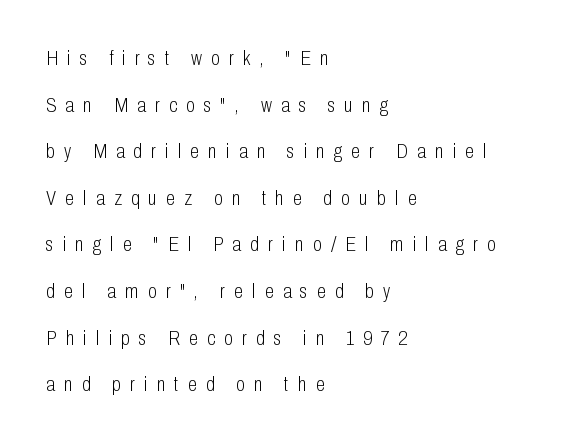
The image shows 21 px text type, upright; set left-aligned, loose line spacing (2.22x), unusually wide letter spacing (+0.43 em), not underlined.
